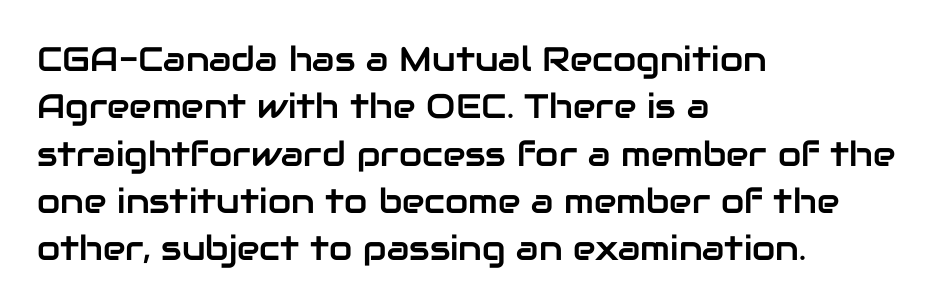
Notice how descenders clear the ascenders below comfortably — that's standard leading. Italic: no, the glyphs are upright roman. The face used here is proportionally spaced, like ordinary book or web type. Look at the tracking — it's just the regular setting, nothing added.
